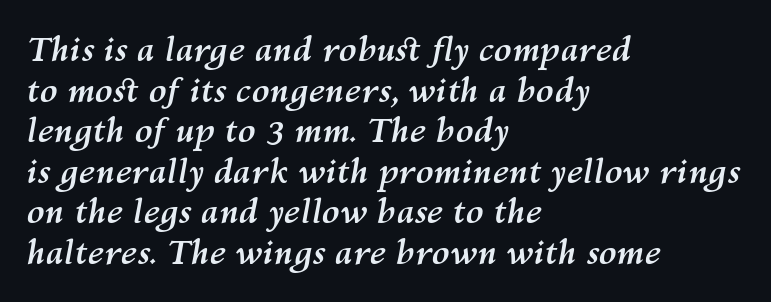
Visually the block forms a straight wall on the left and a jagged coastline on the right. It's the slanting kind of type. The glyphs have the mass of a bold cut. Note the varied advance widths — an 'i' is clearly narrower than an 'm'. No extra tracking has been applied to these lines.
